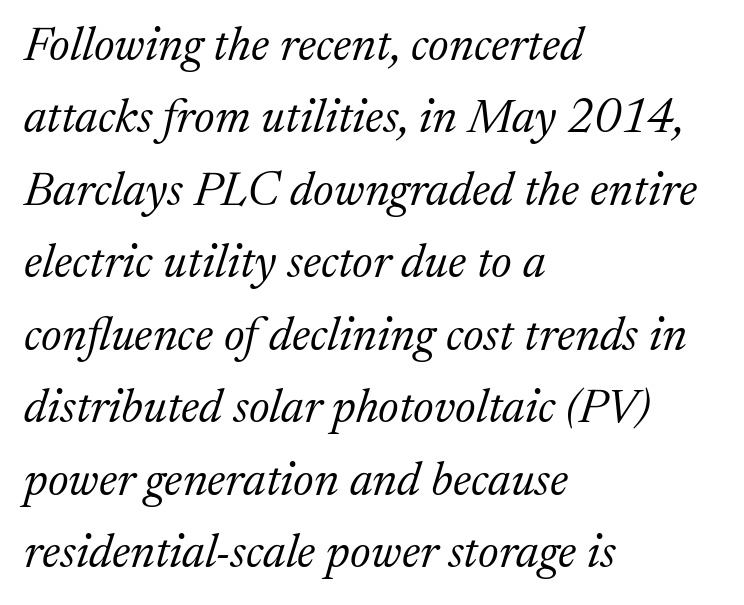
{"serif": "yes", "italic": "yes", "lean": "right", "slant_degrees": 17, "bold": "no", "weight": "light", "width": "normal", "stroke_contrast": "medium", "x_height": "medium", "monospaced": "no", "underline": "no", "align": "left", "line_spacing": "normal", "line_spacing_ratio": 1.51, "letter_spacing": "normal", "letter_spacing_em": 0.0, "glyph_px": 48}
